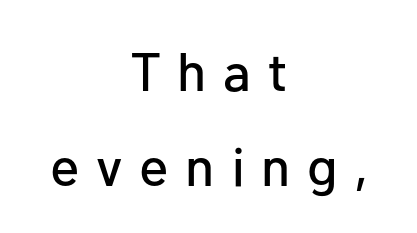
Q: Is the text italic (slanted)? A: No, it is upright.
Q: Is the typeface a serif or a sans-serif typeface? A: Sans-serif.
Q: Is the text underlined? A: No.
Q: How is the paragraph aligned? A: Centered.
Q: Is the spacing between letters normal or unusually wide? A: Unusually wide.
Q: Width (condensed, normal, or wide)? A: Normal.
Q: Stroke contrast? A: Low.
Q: x-height? A: Medium.
Q: Monospaced? A: No.
